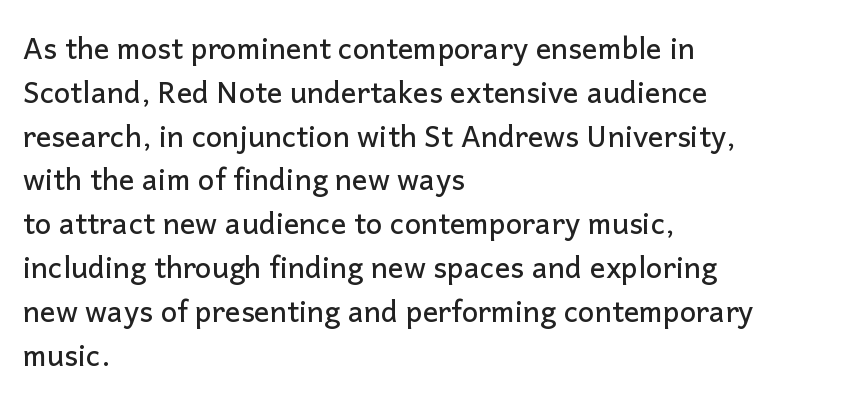
The rag falls on the right side of this text block. Is there any slant? The stems are plumb. These lines are rendered in a variable-pitch font. The block of text has a typical density, with ordinary space between rows.
